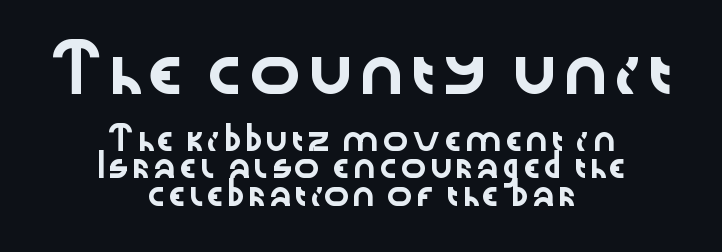
The image shows 44 px wide sans-serif type, upright; set centered, normal line spacing (1.26x), normal letter spacing, not underlined; the first (top) block is 2.0x larger; low stroke contrast and a medium x-height.
